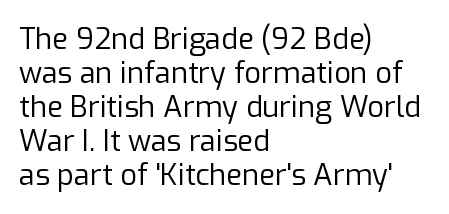
Lines of text with bare space underneath. Note the varied advance widths — an 'i' is clearly narrower than an 'm'. Upright lettering throughout. The letterforms sit shoulder to shoulder at normal distance. Left-aligned paragraph, ragged on the right.
